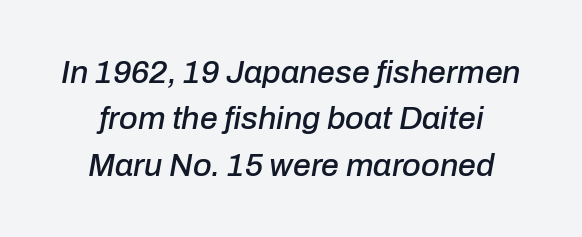
Q: Is the text italic (slanted)? A: Yes, it leans right by about 10 degrees.
Q: Is the text underlined? A: No.
Q: Is the spacing between letters normal or unusually wide? A: Normal.
Q: Is the spacing between lines tight, normal or loose? A: Normal.
Q: Width (condensed, normal, or wide)? A: Normal.
Q: Stroke contrast? A: Low.
Q: x-height? A: Medium.
Q: Monospaced? A: No.
